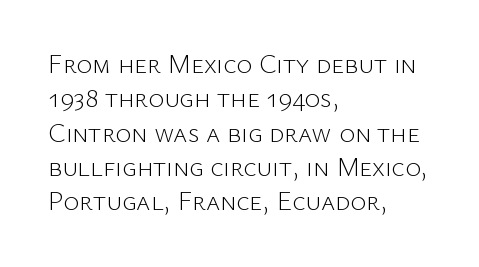
{"italic": "no", "bold": "no", "underline": "no", "align": "left", "line_spacing": "normal", "line_spacing_ratio": 1.27, "letter_spacing": "normal", "letter_spacing_em": 0.0, "glyph_px": 27}
